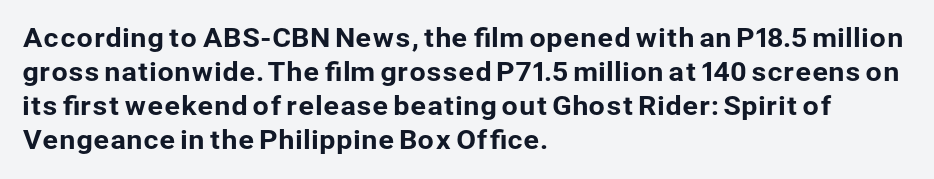
The image shows 26 px text type, upright; set left-aligned, normal line spacing (1.31x), normal letter spacing, not underlined.
